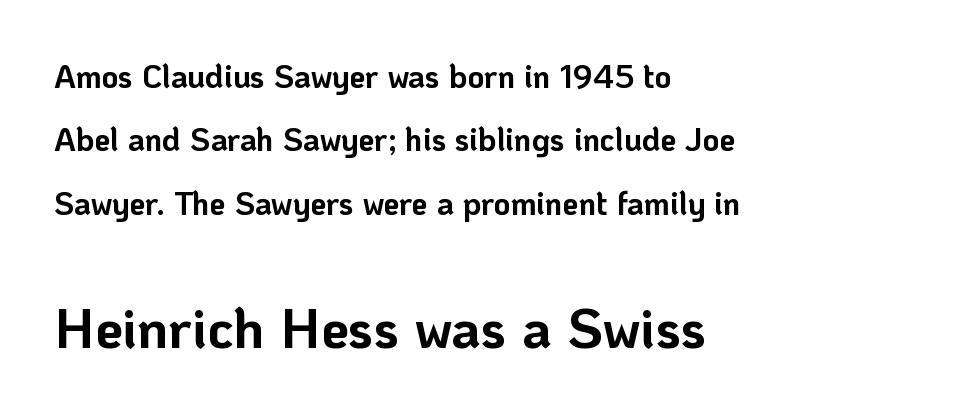
{"serif": "no", "italic": "no", "bold": "yes", "weight": "bold", "width": "normal", "stroke_contrast": "low", "x_height": "medium", "monospaced": "no", "underline": "no", "align": "left", "line_spacing": "loose", "line_spacing_ratio": 1.98, "letter_spacing": "normal", "letter_spacing_em": 0.0, "larger_block": "second", "size_ratio": 1.75, "glyph_px": 56}
